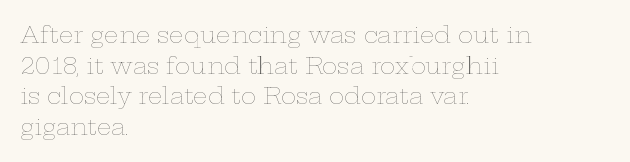
Vertical spacing — default. The text block is weighted toward the left margin, trailing off unevenly rightward. The baseline area is clear. These lines keep a tight, regular rhythm from letter to letter. No extra ink here — the face is not bold.
